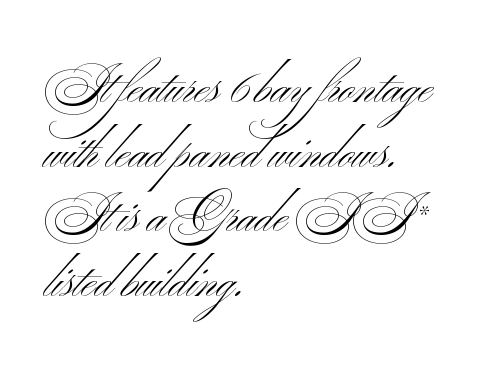
The image shows 49 px light, wide sans-serif type; set left-aligned, normal line spacing (1.32x), normal letter spacing, not underlined; medium stroke contrast and a small x-height.
